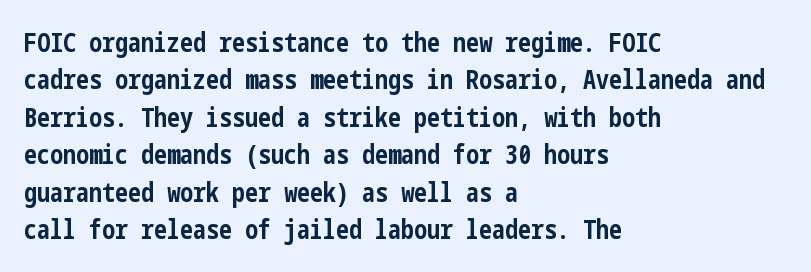
{"italic": "no", "bold": "yes", "underline": "no", "align": "left", "line_spacing": "normal", "line_spacing_ratio": 1.44, "letter_spacing": "normal", "letter_spacing_em": 0.0, "glyph_px": 26}
